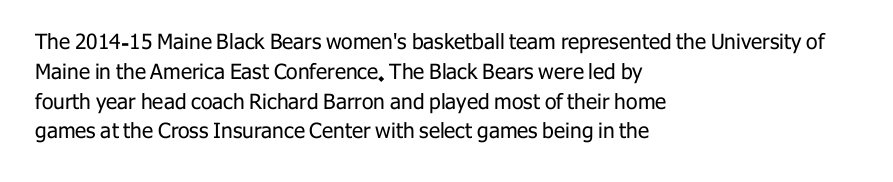
The image shows 21 px text type, upright; set left-aligned, normal line spacing (1.42x), normal letter spacing, not underlined.
